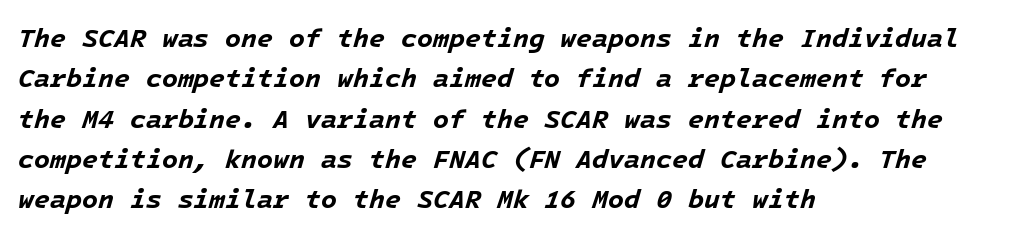
Inter-character spacing is left at the font's built-in metrics. Vertically, the passage feels balanced, rows spaced as you'd expect. These lines stack with their left ends in a neat column. Slant detected: the letters are inclined. Honestly, there is no underline to notice here at all.
